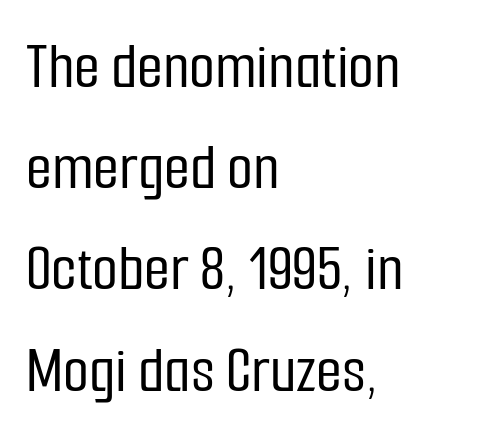
The image shows 67 px condensed sans-serif type, upright; set left-aligned, normal line spacing (1.51x), normal letter spacing, not underlined; low stroke contrast and a medium x-height.
